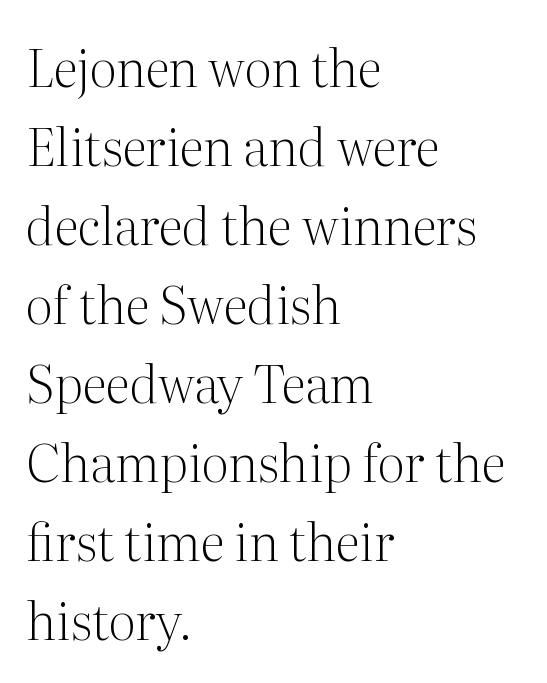
Q: Is the text bold? A: No.
Q: Is the text italic (slanted)? A: No, it is upright.
Q: Is the typeface a serif or a sans-serif typeface? A: Serif.
Q: Is the text underlined? A: No.
Q: How is the paragraph aligned? A: Left-aligned.
Q: Is the spacing between letters normal or unusually wide? A: Normal.
Q: Is the spacing between lines tight, normal or loose? A: Normal.
Q: Width (condensed, normal, or wide)? A: Normal.
Q: Stroke contrast? A: Medium.
Q: x-height? A: Medium.
Q: Monospaced? A: No.
